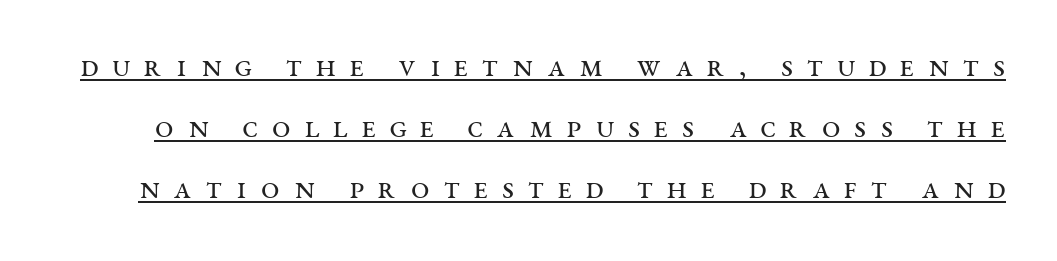
{"serif": "yes", "italic": "no", "bold": "no", "weight": "regular", "width": "wide", "stroke_contrast": "medium", "x_height": "large", "monospaced": "no", "underline": "yes", "line_spacing_ratio": 1.85, "letter_spacing": "wide", "letter_spacing_em": 0.42, "glyph_px": 33}
